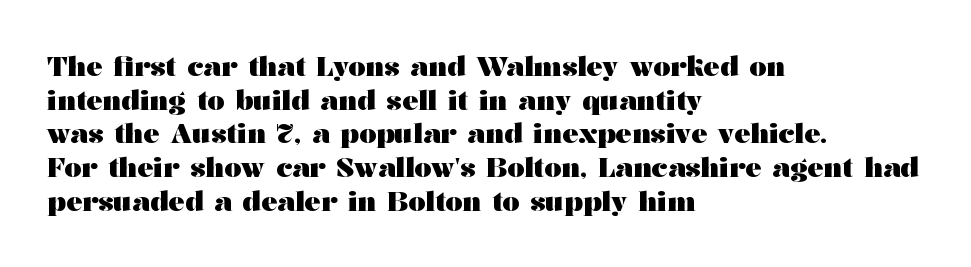
The image shows 27 px bold type, upright; set left-aligned, normal line spacing (1.25x), normal letter spacing, not underlined.
